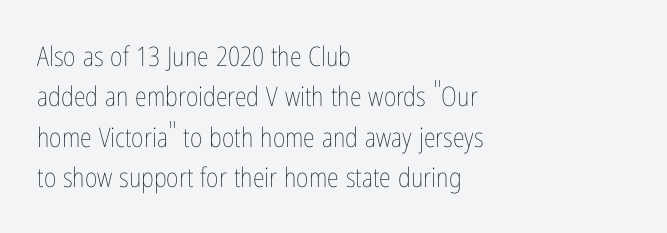
The passage shown stacks its lines at a standard gap. Students, note that the glyphs here touch the page at normal intervals. This reads as an unemphasized weight, regular at the heaviest. Typeset ragged right — the left edge is the straight one. No italicization has been applied; the sample stays upright.
